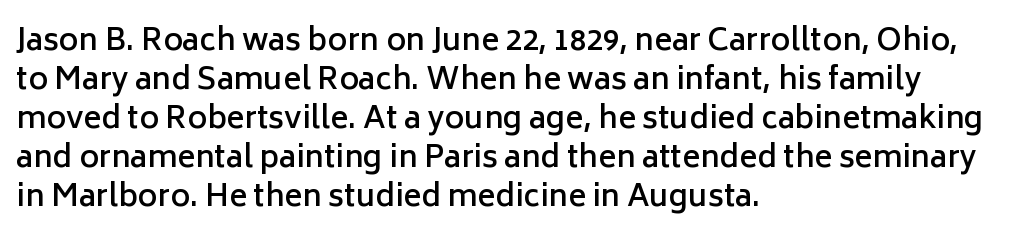
The image shows 30 px semibold sans-serif type, upright; set left-aligned, normal line spacing (1.3x), normal letter spacing, not underlined; low stroke contrast and a medium x-height.
